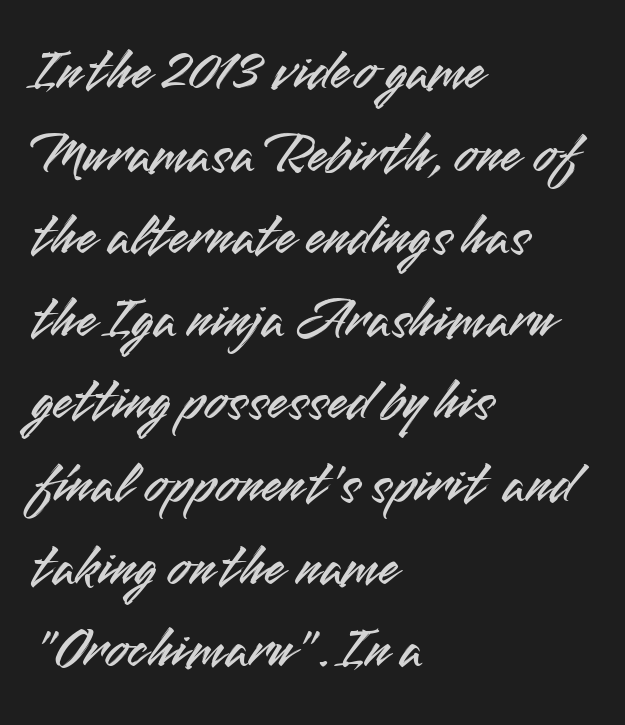
{"serif": "no", "width": "normal", "stroke_contrast": "medium", "x_height": "small", "monospaced": "no", "underline": "no", "align": "left", "line_spacing": "normal", "line_spacing_ratio": 1.4, "letter_spacing": "normal", "letter_spacing_em": 0.0, "glyph_px": 59}
